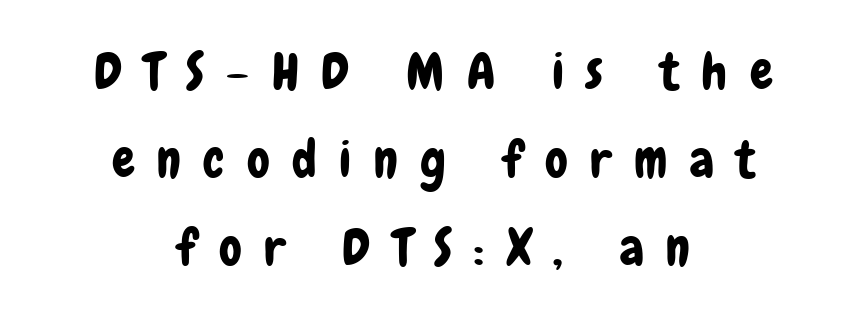
Q: Is the text italic (slanted)? A: No, it is upright.
Q: Is the typeface a serif or a sans-serif typeface? A: Sans-serif.
Q: Is the text underlined? A: No.
Q: How is the paragraph aligned? A: Centered.
Q: Is the spacing between letters normal or unusually wide? A: Unusually wide.
Q: Width (condensed, normal, or wide)? A: Condensed.
Q: Stroke contrast? A: Low.
Q: x-height? A: Medium.
Q: Monospaced? A: No.
